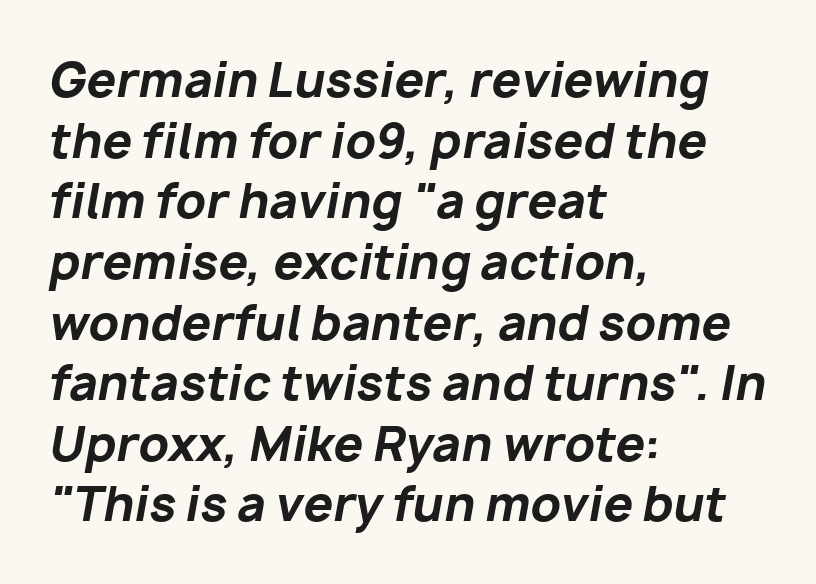
{"italic": "yes", "lean": "right", "slant_degrees": 10, "bold": "yes", "weight": "bold", "width": "normal", "stroke_contrast": "low", "x_height": "medium", "monospaced": "no", "underline": "no", "align": "left", "line_spacing": "normal", "line_spacing_ratio": 1.29, "letter_spacing": "normal", "letter_spacing_em": 0.0, "glyph_px": 47}
